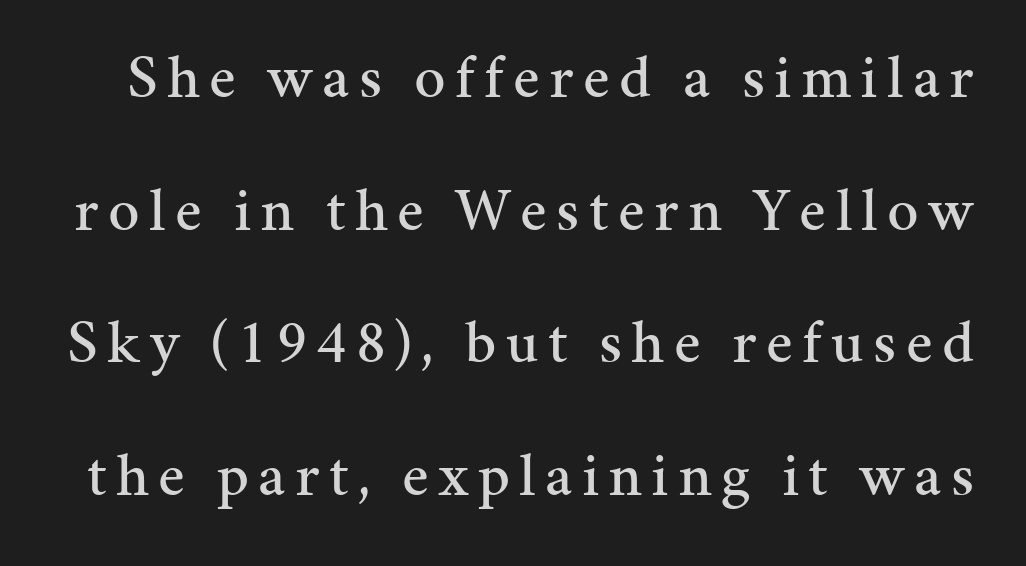
The letters stand upright; this is a roman face. The letters advance in unequal steps, a hallmark of proportional type. The text was rendered using a seriffed face with decorative stroke endings. How would I describe the line gaps? Wide and relaxed. Quick note: underline off.
